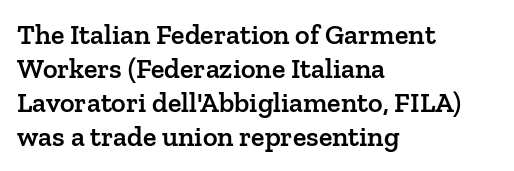
{"serif": "yes", "italic": "no", "bold": "semi", "weight": "semibold", "width": "normal", "stroke_contrast": "low", "x_height": "medium", "monospaced": "no", "underline": "no", "align": "left", "line_spacing_ratio": 1.21, "letter_spacing": "normal", "letter_spacing_em": 0.0, "glyph_px": 28}
